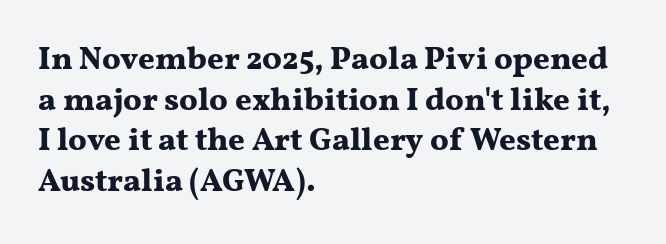
The image shows 32 px bold, wide serif type, upright; set left-aligned, normal line spacing (1.27x), normal letter spacing, not underlined; medium stroke contrast and a medium x-height.
